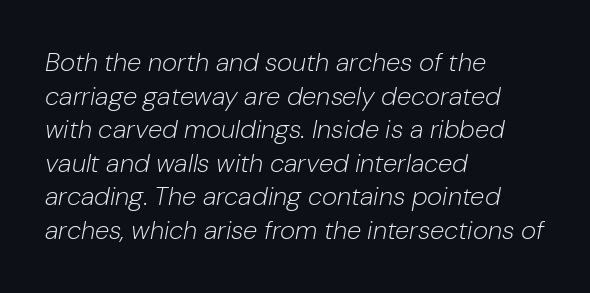
Q: Is the text bold? A: No.
Q: Is the text italic (slanted)? A: Yes, it leans right by about 10 degrees.
Q: Is the text underlined? A: No.
Q: How is the paragraph aligned? A: Left-aligned.
Q: Is the spacing between letters normal or unusually wide? A: Normal.
Q: Is the spacing between lines tight, normal or loose? A: Normal.
